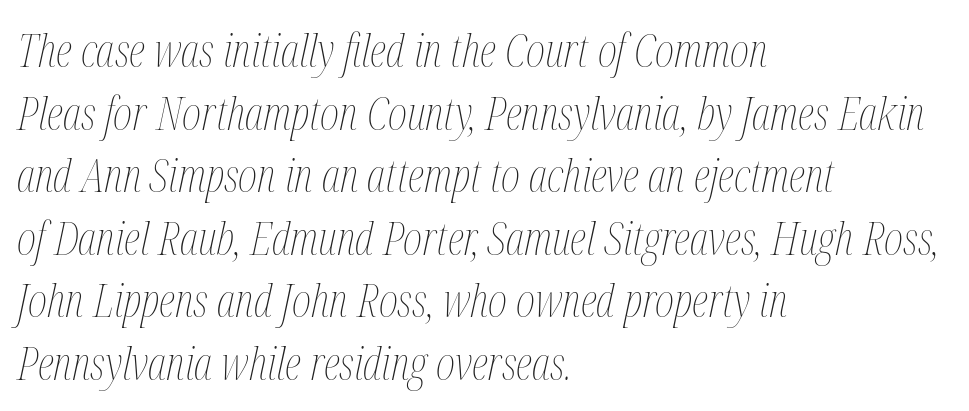
The typesetter chose a ragged-right arrangement here. Is the letter spacing exaggerated? No — it looks like the ordinary default. This block has exactly the height ordinary leading produces. The space beneath each line is pristine and unruled. The weight tops out at a normal text grade.
